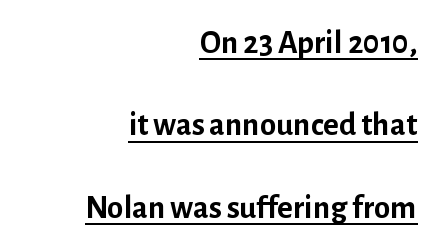
Q: Is the text bold? A: Yes.
Q: Is the text italic (slanted)? A: No, it is upright.
Q: Is the typeface a serif or a sans-serif typeface? A: Sans-serif.
Q: Is the text underlined? A: Yes.
Q: How is the paragraph aligned? A: Right-aligned.
Q: Is the spacing between letters normal or unusually wide? A: Normal.
Q: Is the spacing between lines tight, normal or loose? A: Loose.
Q: Width (condensed, normal, or wide)? A: Normal.
Q: Stroke contrast? A: Low.
Q: x-height? A: Medium.
Q: Monospaced? A: No.
